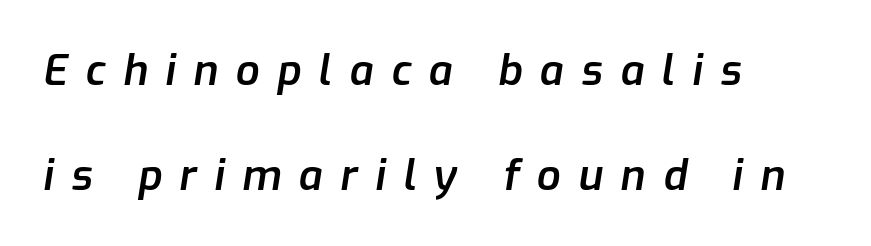
The image shows 42 px semibold type, italic (leaning right); set left-aligned, loose line spacing (2.49x), unusually wide letter spacing (+0.42 em), not underlined; low stroke contrast and a medium x-height.
